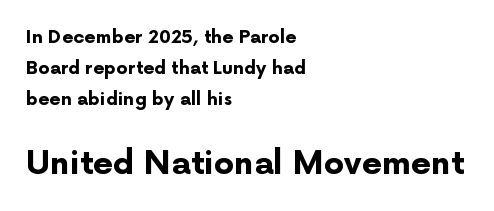
{"serif": "no", "italic": "no", "bold": "yes", "weight": "bold", "width": "normal", "stroke_contrast": "low", "x_height": "medium", "monospaced": "no", "underline": "no", "align": "left", "line_spacing_ratio": 1.73, "letter_spacing": "normal", "letter_spacing_em": 0.0, "larger_block": "second", "size_ratio": 1.78, "glyph_px": 32}
